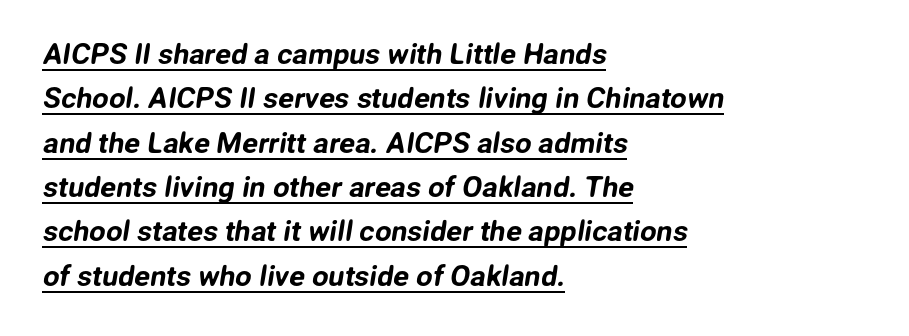
The image shows 29 px sans-serif type; set left-aligned, normal line spacing (1.53x), normal letter spacing, underlined; low stroke contrast and a medium x-height.
